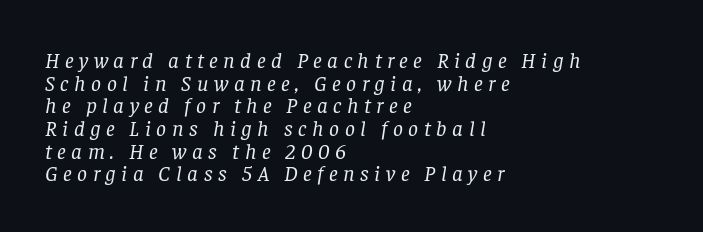
{"italic": "yes", "lean": "right", "slant_degrees": 8, "bold": "no", "underline": "no", "align": "left", "line_spacing": "tight", "line_spacing_ratio": 1.03, "letter_spacing": "wide", "letter_spacing_em": 0.25, "glyph_px": 22}
